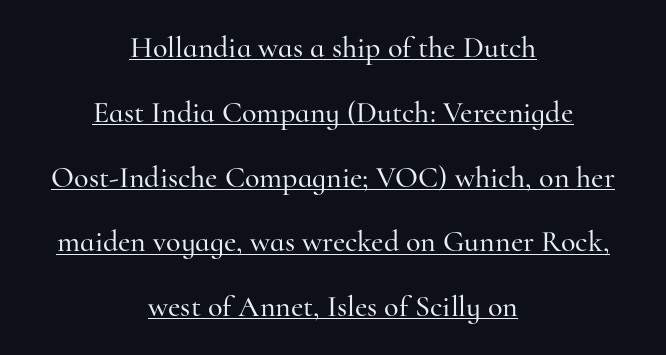
The glyphs are accompanied by a horizontal stroke just below them. Compared with typical paragraphs, the rows here are farther apart. This is the regular roman posture of the typeface. One-word summary of the alignment: center. Looks like regular typesetting: each glyph gets only the width it needs. Is the letter spacing exaggerated? No — it looks like the ordinary default.
